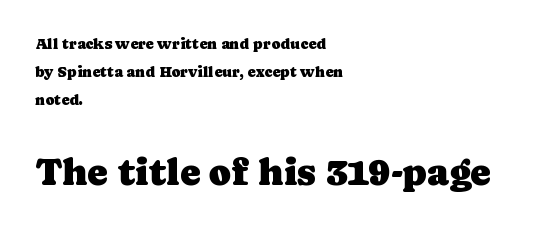
{"serif": "yes", "italic": "no", "width": "normal", "stroke_contrast": "low", "x_height": "medium", "monospaced": "no", "underline": "no", "align": "left", "line_spacing_ratio": 1.87, "letter_spacing": "normal", "letter_spacing_em": 0.0, "larger_block": "second", "size_ratio": 2.53, "glyph_px": 38}
